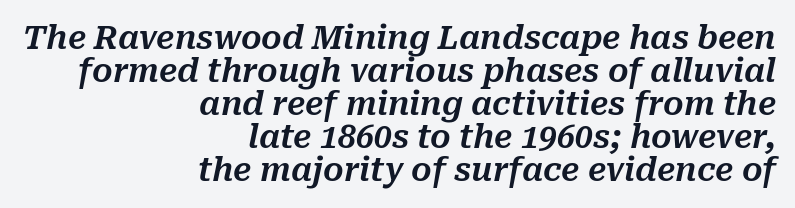
The area under the type is left untouched. The letters are slanted; this is an italic face. Think of a printed novel: that variable character pitch is what you see here. Students, note that the glyphs here touch the page at normal intervals. Compared with a flush-left layout, this one pins lines to the opposite, right side.
